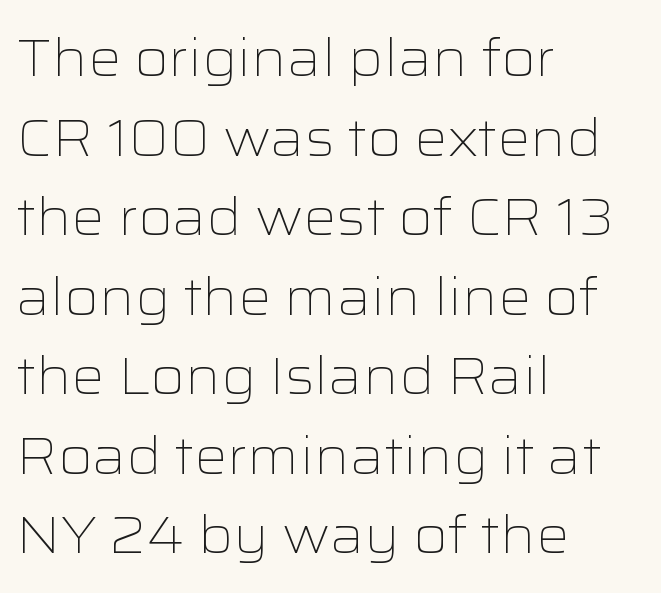
{"serif": "no", "italic": "no", "bold": "no", "weight": "light", "width": "wide", "stroke_contrast": "low", "x_height": "medium", "monospaced": "no", "underline": "no", "align": "left", "line_spacing": "normal", "line_spacing_ratio": 1.53, "letter_spacing": "normal", "letter_spacing_em": 0.0, "glyph_px": 52}
